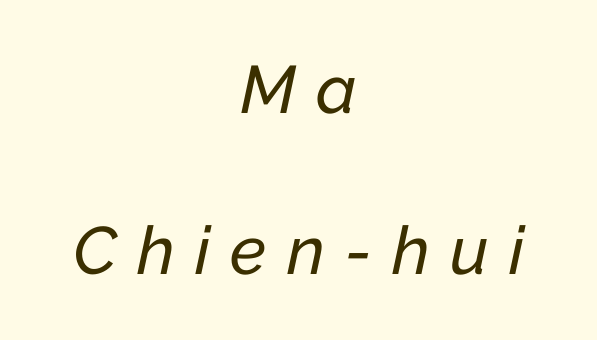
{"italic": "yes", "lean": "right", "slant_degrees": 12, "width": "normal", "stroke_contrast": "low", "x_height": "medium", "monospaced": "no", "underline": "no", "align": "center", "line_spacing": "loose", "line_spacing_ratio": 2.4, "letter_spacing": "wide", "letter_spacing_em": 0.3, "glyph_px": 67}
